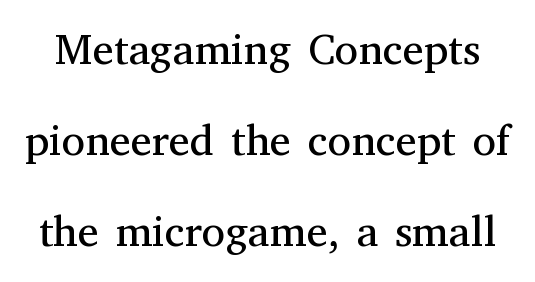
The image shows 43 px regular-weight serif type, upright; set loose line spacing (2.12x), normal letter spacing, not underlined; medium stroke contrast and a medium x-height.
